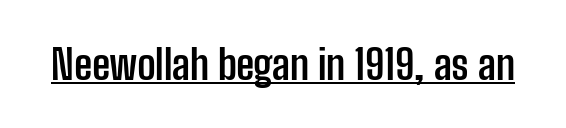
{"serif": "no", "italic": "no", "bold": "yes", "weight": "semibold", "width": "condensed", "stroke_contrast": "low", "x_height": "medium", "monospaced": "no", "underline": "yes", "letter_spacing": "normal", "letter_spacing_em": 0.0, "glyph_px": 41}
